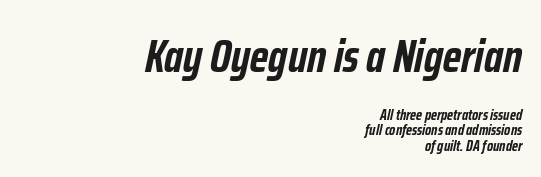
Q: Is the text bold? A: Yes.
Q: Is the text italic (slanted)? A: Yes, it leans right by about 12 degrees.
Q: Is the text underlined? A: No.
Q: How is the paragraph aligned? A: Right-aligned.
Q: Is the spacing between letters normal or unusually wide? A: Normal.
Q: Is the spacing between lines tight, normal or loose? A: Tight.
Q: Which block of text is set in a larger size, the first (top) or the second (bottom)? A: The first (top) one.
Q: Width (condensed, normal, or wide)? A: Condensed.
Q: Stroke contrast? A: Low.
Q: x-height? A: Medium.
Q: Monospaced? A: No.
